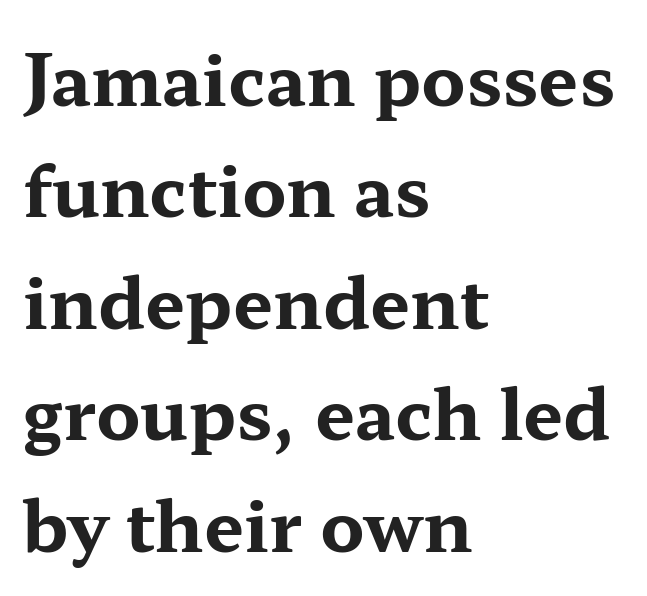
{"serif": "yes", "italic": "no", "bold": "yes", "weight": "bold", "width": "wide", "stroke_contrast": "medium", "x_height": "medium", "monospaced": "no", "underline": "no", "align": "left", "line_spacing": "normal", "line_spacing_ratio": 1.57, "letter_spacing": "normal", "letter_spacing_em": 0.0, "glyph_px": 71}
